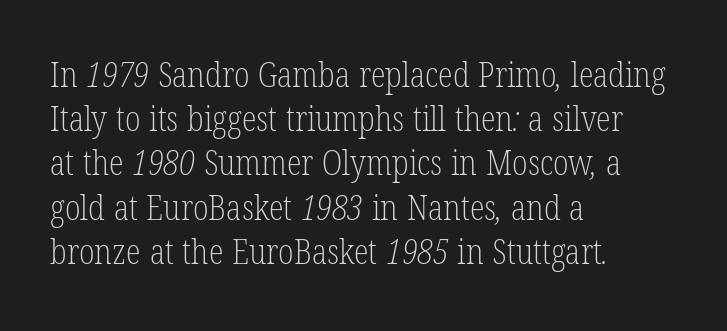
Stroke terminals: seriffed. These lines are set flush left with a ragged right edge. Looks like regular typesetting: each glyph gets only the width it needs. Notice how descenders clear the ascenders below comfortably — that's standard leading. Plain, unruled lines of type. The tracking reads as untouched default to a designer's eye.
